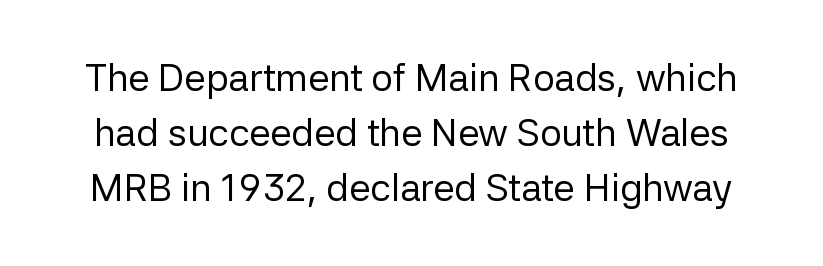
Characters follow at the spacing the type designer built in. Words float on clear page, feet unadorned. Vertical spacing — default. Stem width sits at or under what a default text font uses.
